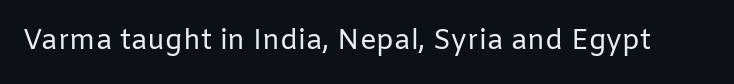
Q: Is the text bold? A: No.
Q: Is the text italic (slanted)? A: No, it is upright.
Q: Is the typeface a serif or a sans-serif typeface? A: Sans-serif.
Q: Is the text underlined? A: No.
Q: Is the spacing between letters normal or unusually wide? A: Normal.
Q: Width (condensed, normal, or wide)? A: Normal.
Q: Stroke contrast? A: Low.
Q: x-height? A: Medium.
Q: Monospaced? A: No.
